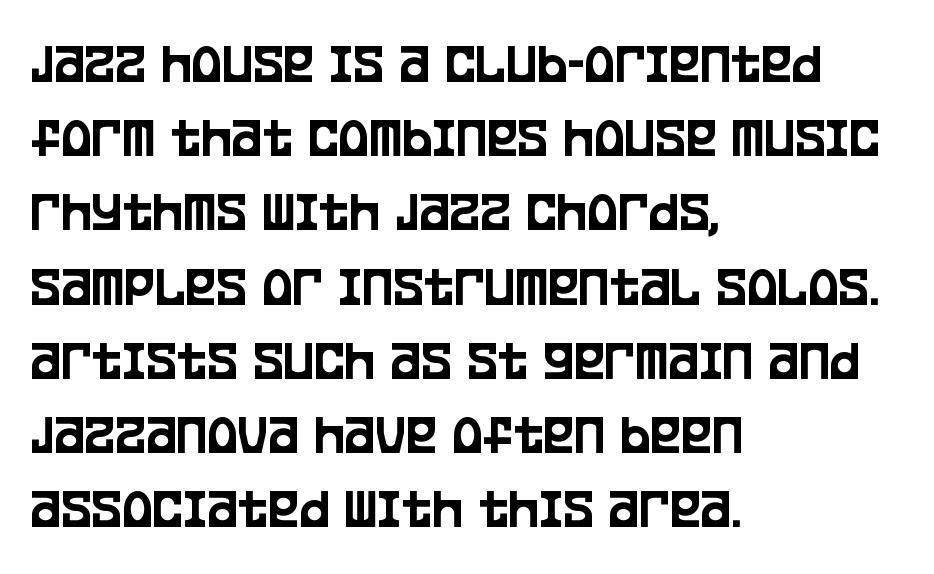
Q: Is the text italic (slanted)? A: No, it is upright.
Q: Is the typeface a serif or a sans-serif typeface? A: Sans-serif.
Q: Is the text underlined? A: No.
Q: How is the paragraph aligned? A: Left-aligned.
Q: Is the spacing between letters normal or unusually wide? A: Normal.
Q: Is the spacing between lines tight, normal or loose? A: Normal.
Q: Width (condensed, normal, or wide)? A: Condensed.
Q: Stroke contrast? A: Low.
Q: x-height? A: Large.
Q: Monospaced? A: No.
